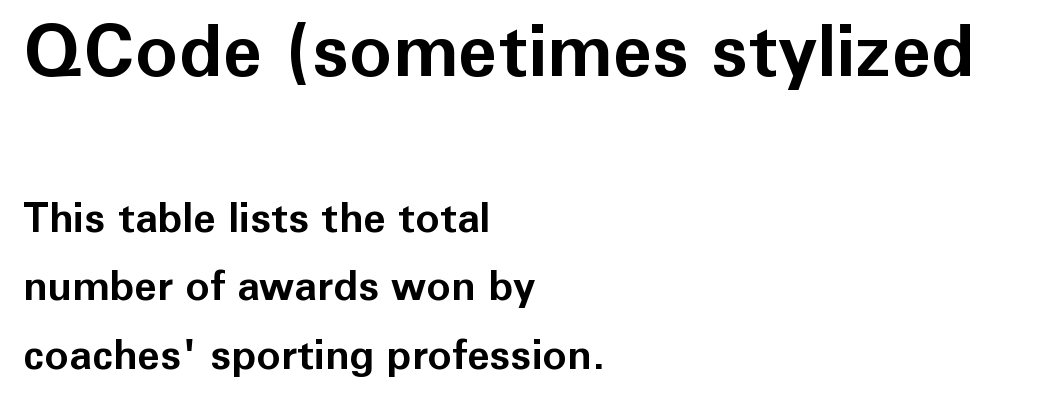
Spacing between characters is what you'd get straight out of the box. Students, this is bold: see how much ink each stroke carries. Regular leading. The axis of the letterforms is exactly vertical. You could not count columns in this text — the font is proportionally spaced.
